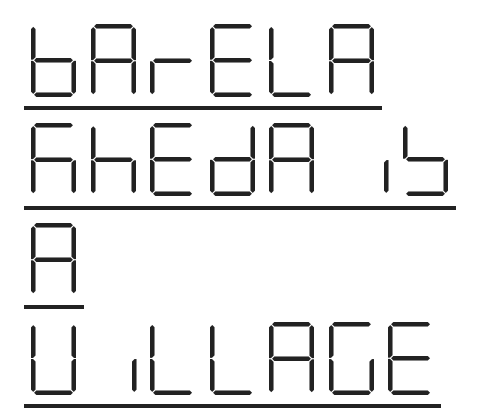
Leading matches the norm, producing a regular column. Vertical strokes here are truly vertical. Glyph-to-glyph distance matches everyday printed text. A continuous stroke trails under the words, as in a hyperlink. Summary of weight: not heavy and not bold. Type style note: lacks serifs.
